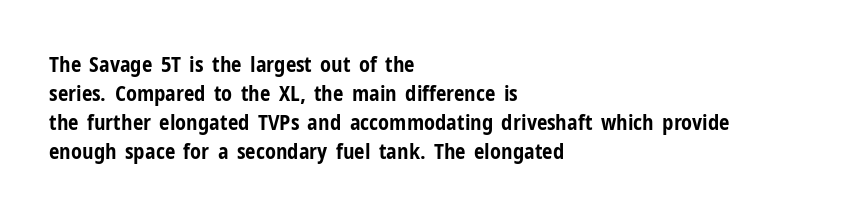
The lines are quadded left. These lines keep a tight, regular rhythm from letter to letter. The gap between lines stays unmarked. It's the straight-up-and-down kind of type. The rendering uses a moderate line-height, typical for paragraphs. Pretty heavy lettering here — definitely bold.
